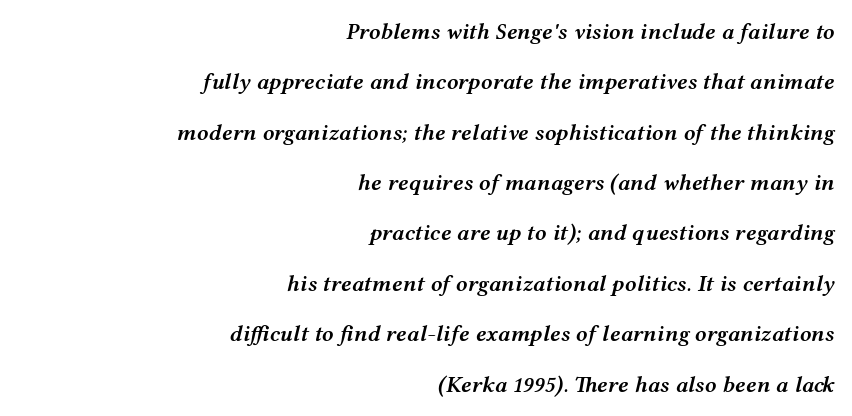
Q: Is the text bold? A: Semi-bold.
Q: Is the text italic (slanted)? A: Yes, it leans right by about 12 degrees.
Q: Is the text underlined? A: No.
Q: How is the paragraph aligned? A: Right-aligned.
Q: Is the spacing between letters normal or unusually wide? A: Normal.
Q: Is the spacing between lines tight, normal or loose? A: Loose.
